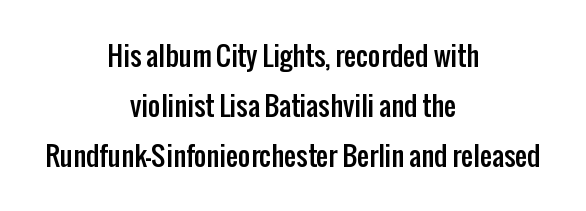
Q: Is the text italic (slanted)? A: No, it is upright.
Q: Is the text underlined? A: No.
Q: How is the paragraph aligned? A: Centered.
Q: Is the spacing between letters normal or unusually wide? A: Normal.
